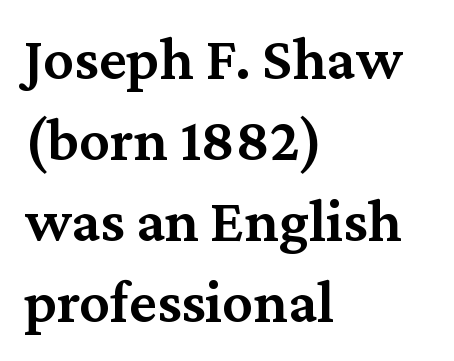
{"serif": "yes", "italic": "no", "bold": "semi", "weight": "semibold", "width": "normal", "stroke_contrast": "medium", "x_height": "medium", "monospaced": "no", "underline": "no", "align": "left", "line_spacing": "normal", "line_spacing_ratio": 1.33, "letter_spacing": "normal", "letter_spacing_em": 0.0, "glyph_px": 61}
